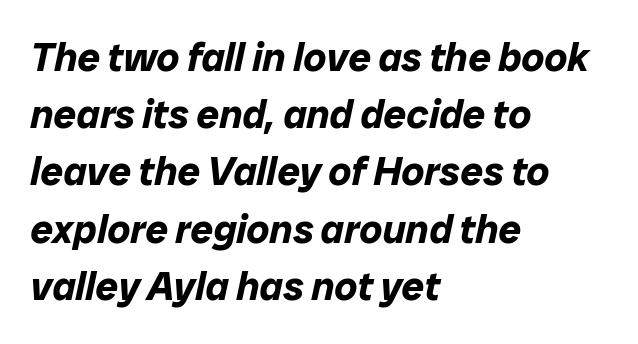
{"italic": "yes", "lean": "right", "slant_degrees": 12, "bold": "yes", "weight": "bold", "width": "normal", "stroke_contrast": "low", "x_height": "medium", "monospaced": "no", "underline": "no", "align": "left", "line_spacing": "normal", "line_spacing_ratio": 1.43, "letter_spacing": "normal", "letter_spacing_em": 0.0, "glyph_px": 40}
